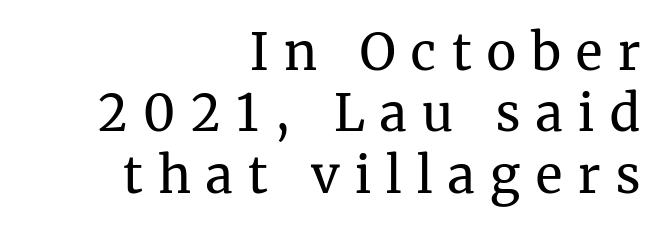
{"serif": "yes", "italic": "no", "bold": "no", "weight": "regular", "width": "normal", "stroke_contrast": "medium", "x_height": "medium", "monospaced": "no", "underline": "no", "align": "right", "line_spacing_ratio": 1.23, "letter_spacing": "wide", "letter_spacing_em": 0.31, "glyph_px": 50}
